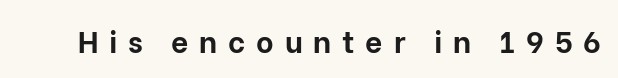
The glyphs are unaccompanied by any horizontal stroke below them. These lines are composed in type without serifs. Words appear elongated and porous because spacing is wide. Is this a fixed-width face? No — the glyphs have proportional, varying widths. Caption: bold face, heavy strokes.
